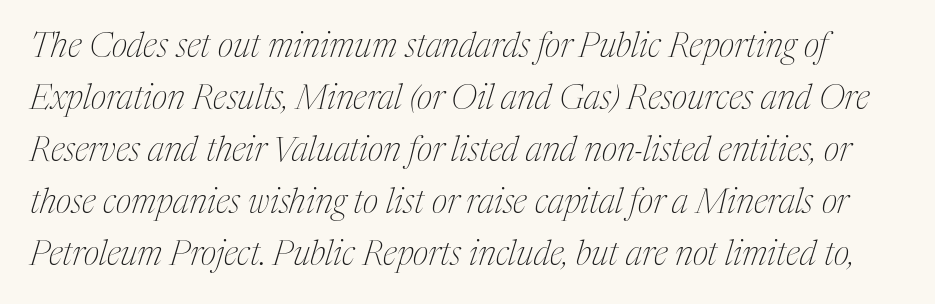
Q: Is the text bold? A: No.
Q: Is the text italic (slanted)? A: Yes, it leans right by about 17 degrees.
Q: Is the typeface a serif or a sans-serif typeface? A: Serif.
Q: Is the text underlined? A: No.
Q: Is the spacing between letters normal or unusually wide? A: Normal.
Q: Is the spacing between lines tight, normal or loose? A: Normal.
Q: Width (condensed, normal, or wide)? A: Condensed.
Q: Stroke contrast? A: Medium.
Q: x-height? A: Medium.
Q: Monospaced? A: No.
